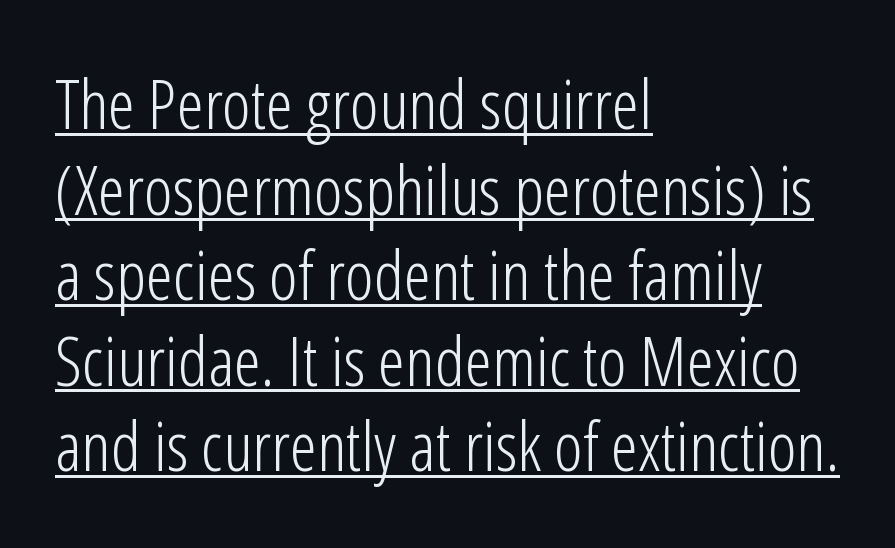
The image shows 69 px light, condensed sans-serif type, upright; set left-aligned, line spacing 1.24x, normal letter spacing, underlined; low stroke contrast and a medium x-height.
